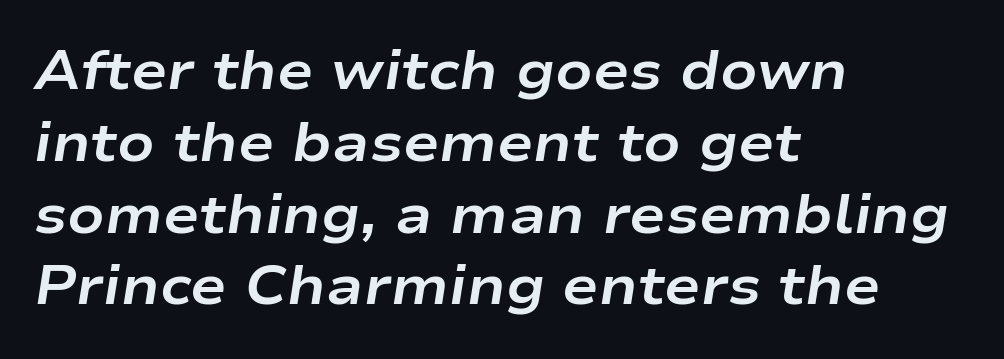
{"italic": "yes", "lean": "right", "slant_degrees": 9, "bold": "yes", "weight": "bold", "width": "wide", "stroke_contrast": "low", "x_height": "medium", "monospaced": "no", "underline": "no", "align": "left", "line_spacing": "normal", "line_spacing_ratio": 1.33, "letter_spacing": "normal", "letter_spacing_em": 0.0, "glyph_px": 54}
